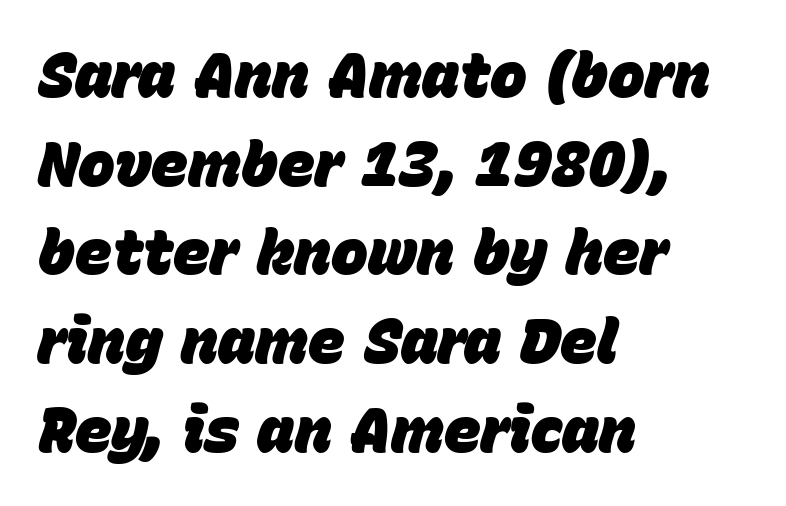
{"italic": "yes", "lean": "right", "slant_degrees": 15, "bold": "yes", "weight": "heavy", "width": "normal", "stroke_contrast": "low", "x_height": "large", "monospaced": "no", "underline": "no", "align": "left", "line_spacing": "normal", "line_spacing_ratio": 1.43, "letter_spacing": "normal", "letter_spacing_em": 0.0, "glyph_px": 62}
